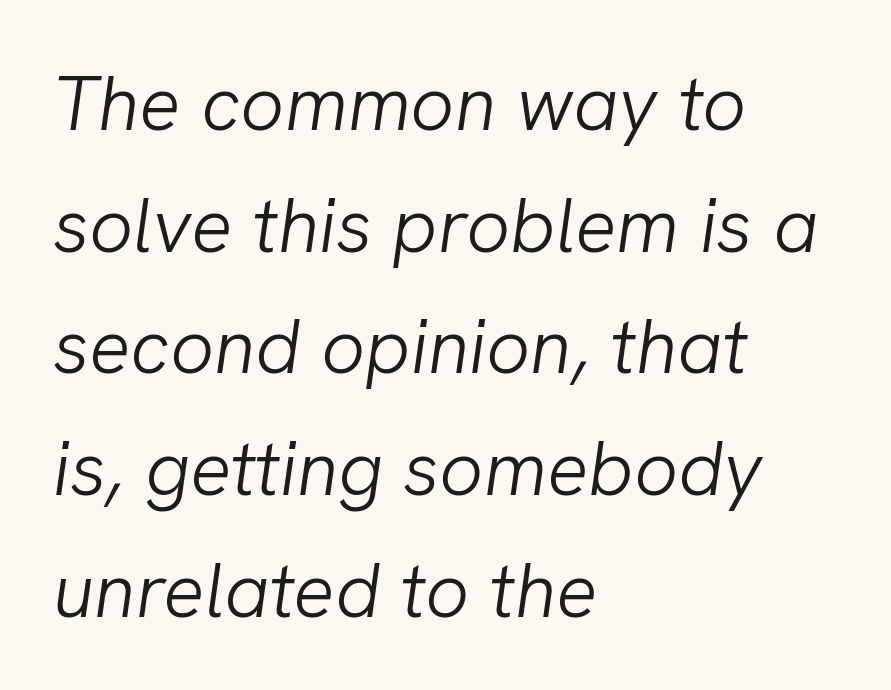
{"italic": "yes", "lean": "right", "slant_degrees": 8, "bold": "no", "weight": "light", "width": "normal", "stroke_contrast": "low", "x_height": "medium", "monospaced": "no", "underline": "no", "align": "left", "line_spacing": "normal", "line_spacing_ratio": 1.58, "letter_spacing": "normal", "letter_spacing_em": 0.0, "glyph_px": 77}
